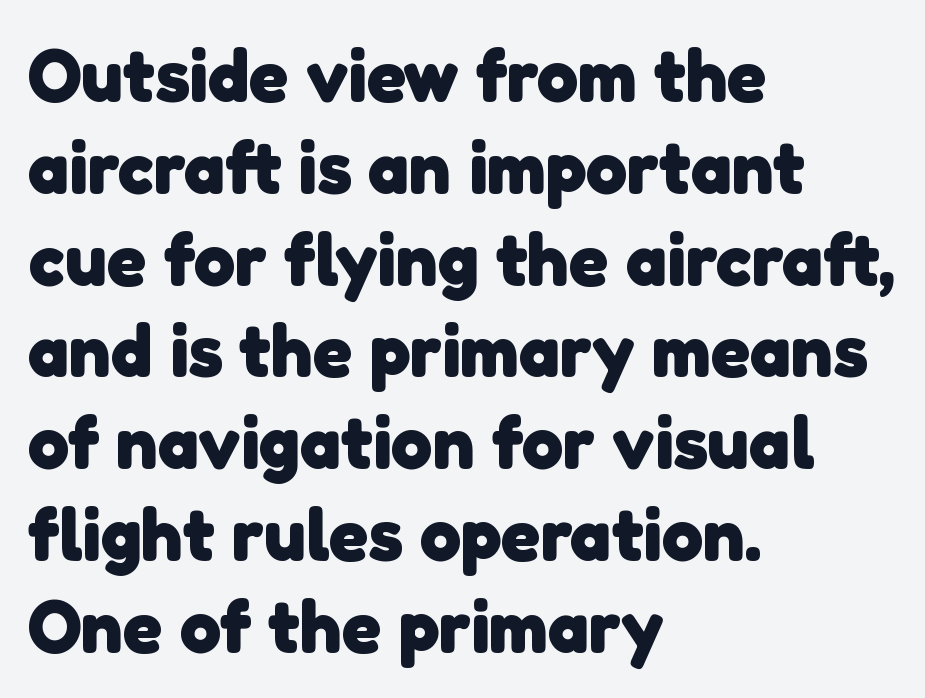
The image shows 74 px heavy sans-serif type; set left-aligned, line spacing 1.24x, normal letter spacing, not underlined; low stroke contrast and a medium x-height.
